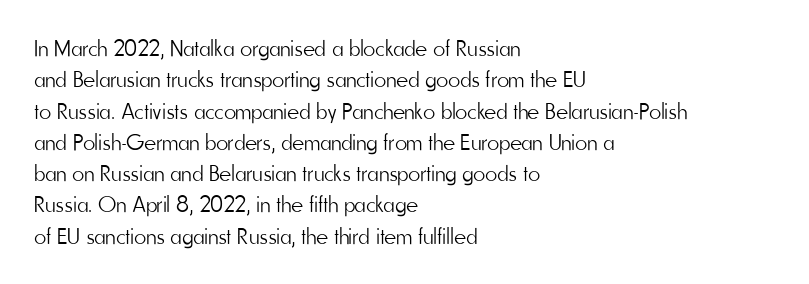
{"italic": "no", "bold": "no", "underline": "no", "align": "left", "line_spacing": "normal", "line_spacing_ratio": 1.36, "letter_spacing": "normal", "letter_spacing_em": 0.0, "glyph_px": 23}
